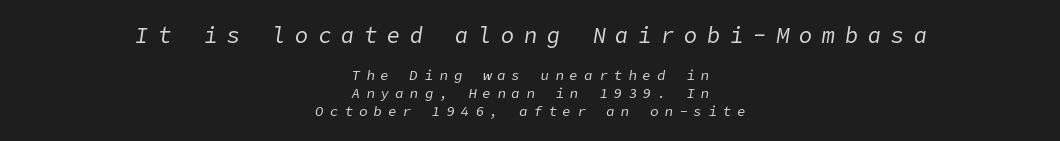
Check the space under the baseline: it is left empty. The line texture is sparse and dotted thanks to wide tracking. Line starts and ends both wander, symmetrically. Each stroke keeps to a modest, everyday thickness or less. The emphasis by scale lands on block number one, above. Successive baselines arrive at the customary interval.
